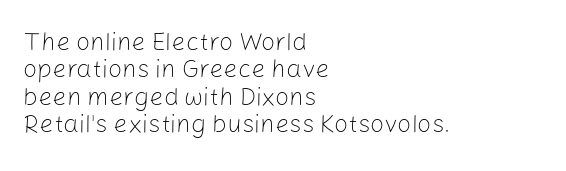
This rendering uses left alignment, leaving the right contour irregular. The letters stand straight up with perfectly vertical stems. Nothing heavy about these letters — not bold at all. Regarding leading, the lines here are crowded together. Default kerning and tracking; the words read as compact shapes.
